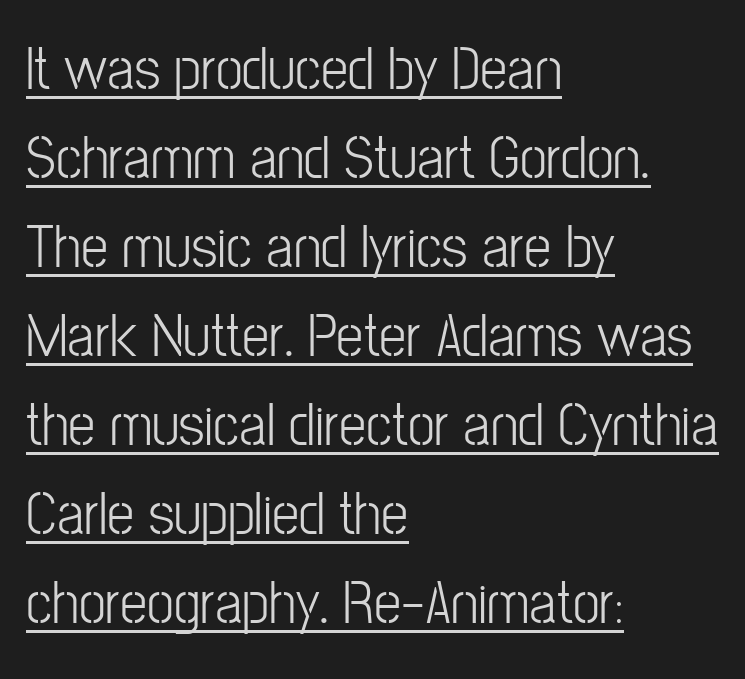
The image shows 61 px light, condensed sans-serif type, upright; set left-aligned, normal line spacing (1.46x), normal letter spacing, underlined; low stroke contrast and a medium x-height.
